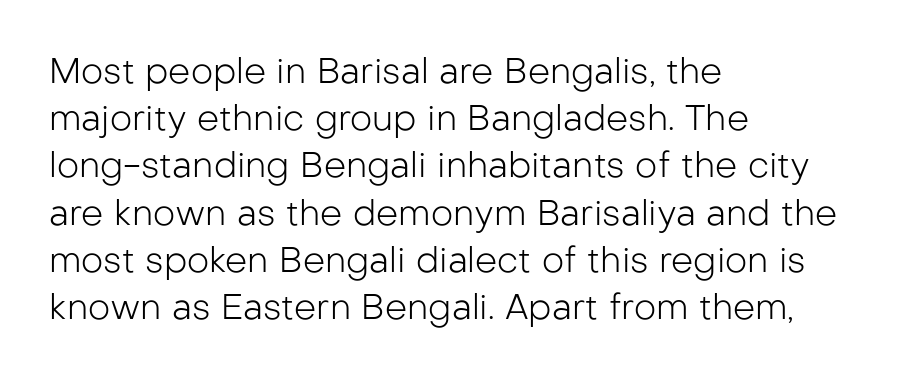
The image shows 35 px light sans-serif type, upright; set left-aligned, normal line spacing (1.35x), normal letter spacing, not underlined; low stroke contrast and a medium x-height.
